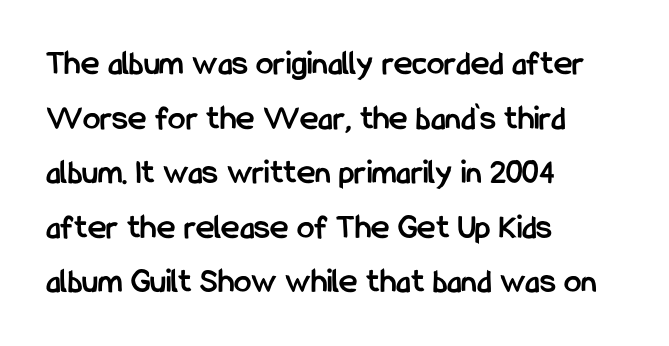
The image shows 35 px semibold, condensed sans-serif type, upright; set left-aligned, normal line spacing (1.56x), normal letter spacing, not underlined; low stroke contrast and a medium x-height.
